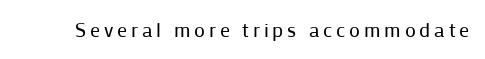
The type sits square on the baseline with zero lean. The strip under each line holds only bare page. Is the stroke heavy? The answer is a plain regular-or-lighter.
